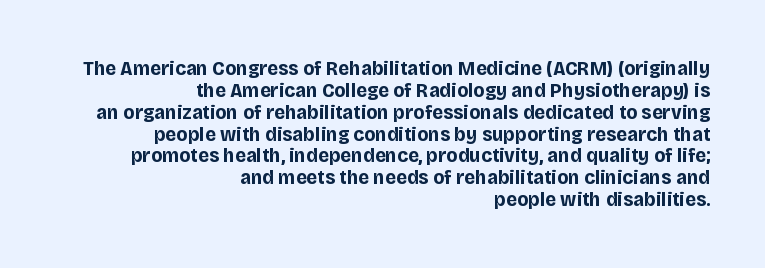
Q: Is the text bold? A: Yes.
Q: Is the text italic (slanted)? A: No, it is upright.
Q: Is the text underlined? A: No.
Q: How is the paragraph aligned? A: Right-aligned.
Q: Is the spacing between letters normal or unusually wide? A: Normal.
Q: Is the spacing between lines tight, normal or loose? A: Tight.
